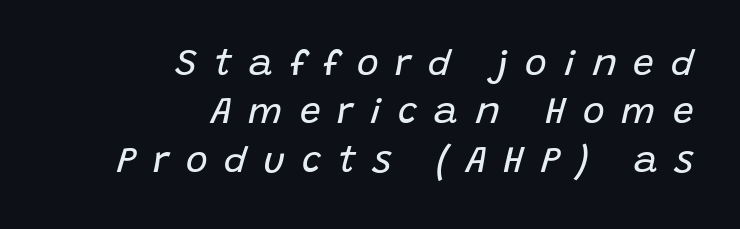
The image shows 37 px regular-weight type, italic (leaning right); set right-aligned, normal line spacing (1.31x), unusually wide letter spacing (+0.46 em), not underlined; low stroke contrast and a large x-height.
